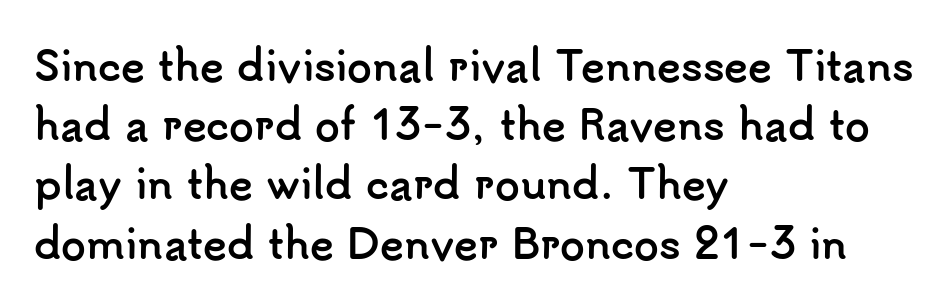
The image shows 40 px semibold sans-serif type, upright; set left-aligned, normal line spacing (1.48x), normal letter spacing, not underlined; low stroke contrast and a small x-height.
